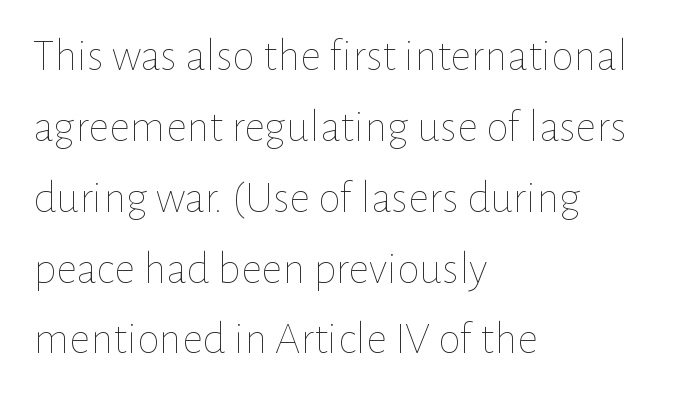
The image shows 46 px thin type, upright; set left-aligned, normal line spacing (1.54x), normal letter spacing, not underlined; low stroke contrast and a medium x-height.
